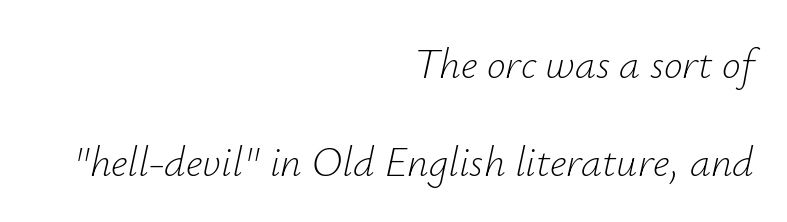
The face looks like a standard text weight, possibly lighter. Interline gaps are noticeably wide in this sample. Default kerning and tracking; the words read as compact shapes. A clean baseline with only descenders dipping below it. Notice how the passage keeps a crisp vertical edge on the right only. Designer's note — italics engaged.
